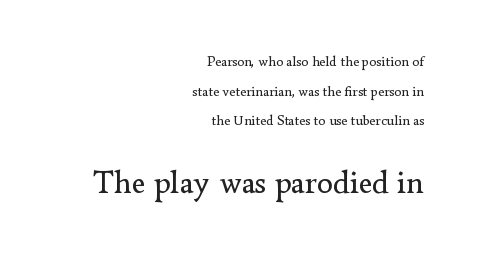
The image shows 32 px regular-weight serif type, upright; set right-aligned, loose line spacing (2.12x), normal letter spacing, not underlined; the second (bottom) block is 2.29x larger; low stroke contrast and a small x-height.
